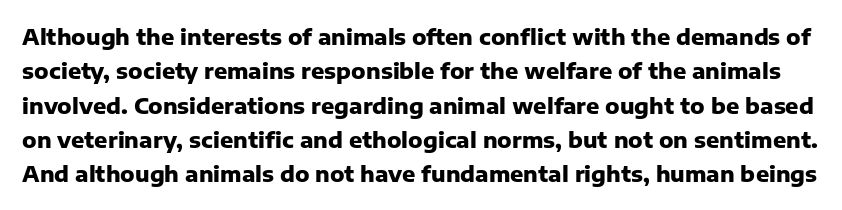
Q: Is the text bold? A: Yes.
Q: Is the text italic (slanted)? A: No, it is upright.
Q: Is the text underlined? A: No.
Q: Is the spacing between letters normal or unusually wide? A: Normal.
Q: Is the spacing between lines tight, normal or loose? A: Normal.
